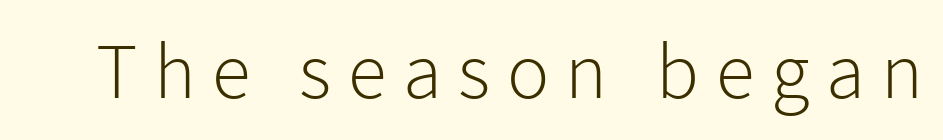
The image shows 79 px light sans-serif type, upright; set unusually wide letter spacing (+0.21 em), not underlined; low stroke contrast and a medium x-height.
